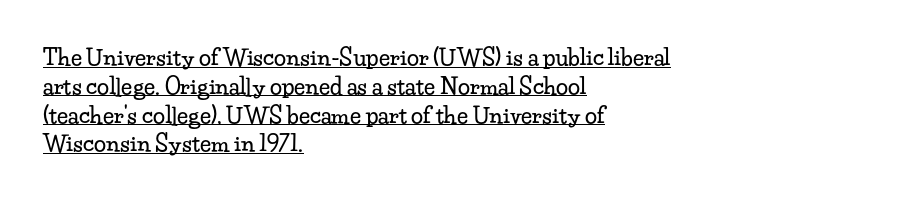
{"italic": "no", "underline": "yes", "align": "left", "line_spacing": "normal", "line_spacing_ratio": 1.31, "letter_spacing": "normal", "letter_spacing_em": 0.0, "glyph_px": 22}
